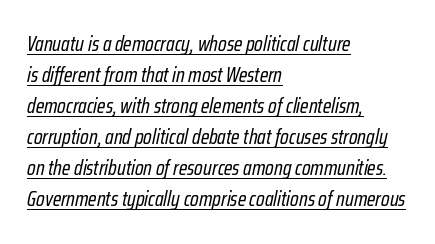
Characters are canted at an angle relative to the baseline's perpendicular. The typesetter has applied underlining to the passage shown. Does the copy run flush right? No — it runs flush left. Leading matches the norm, producing a regular column.
